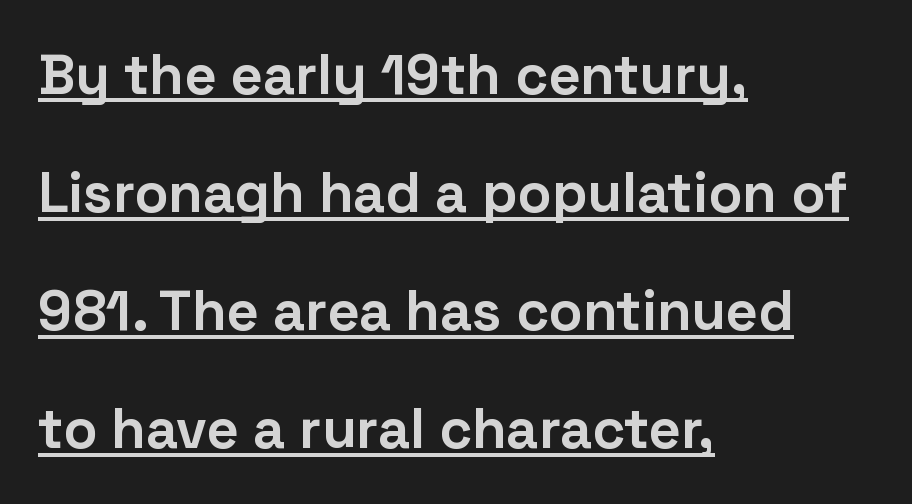
{"serif": "no", "italic": "no", "bold": "yes", "weight": "bold", "width": "normal", "stroke_contrast": "low", "x_height": "medium", "monospaced": "no", "underline": "yes", "align": "left", "line_spacing": "loose", "line_spacing_ratio": 2.11, "letter_spacing": "normal", "letter_spacing_em": 0.0, "glyph_px": 56}
